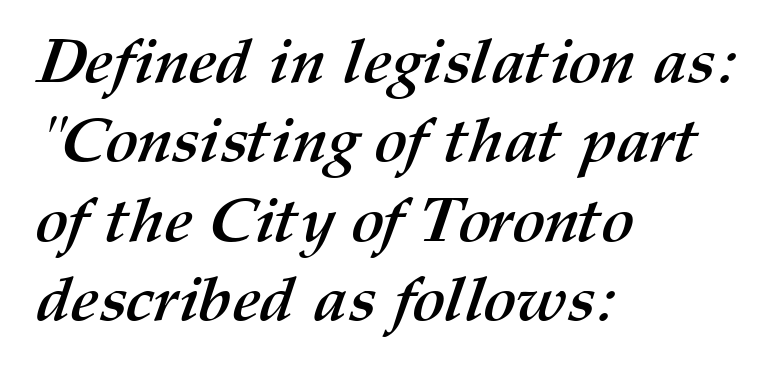
Q: Is the text bold? A: Yes.
Q: Is the text underlined? A: No.
Q: How is the paragraph aligned? A: Left-aligned.
Q: Is the spacing between letters normal or unusually wide? A: Normal.
Q: Is the spacing between lines tight, normal or loose? A: Normal.
Q: Width (condensed, normal, or wide)? A: Normal.
Q: Stroke contrast? A: Medium.
Q: x-height? A: Medium.
Q: Monospaced? A: No.
